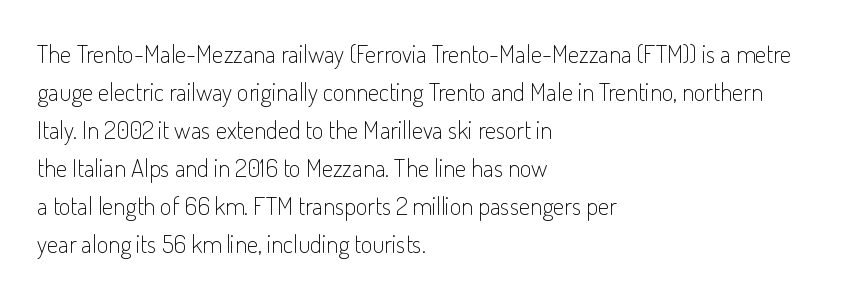
The font's upright variant was chosen for this text. The specimen omits any rule beneath the text block's lines. All the whitespace from short lines collects on the right. Tracking here is standard; glyphs follow each other at the usual distance.
